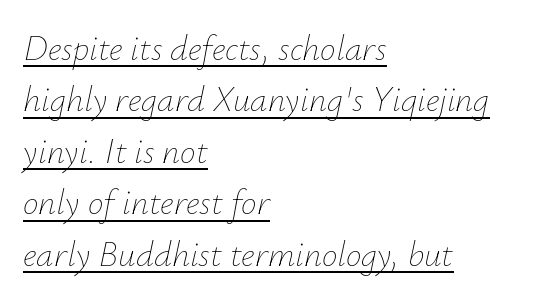
Short and long lines alike share a common starting point at left. Summary of vertical rhythm: regular, with standard interline spacing. Nothing unusual about the tracking: characters are spaced as the font intends. No letter is thick-stroked: the sample isn't bold.
